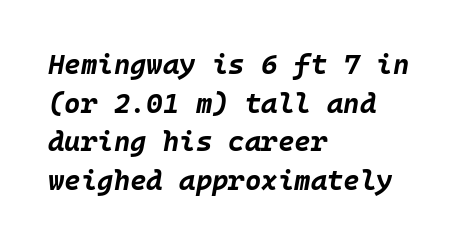
The image shows 28 px bold type, italic (leaning right); set left-aligned, normal line spacing (1.38x), normal letter spacing, not underlined; low stroke contrast and a large x-height.
